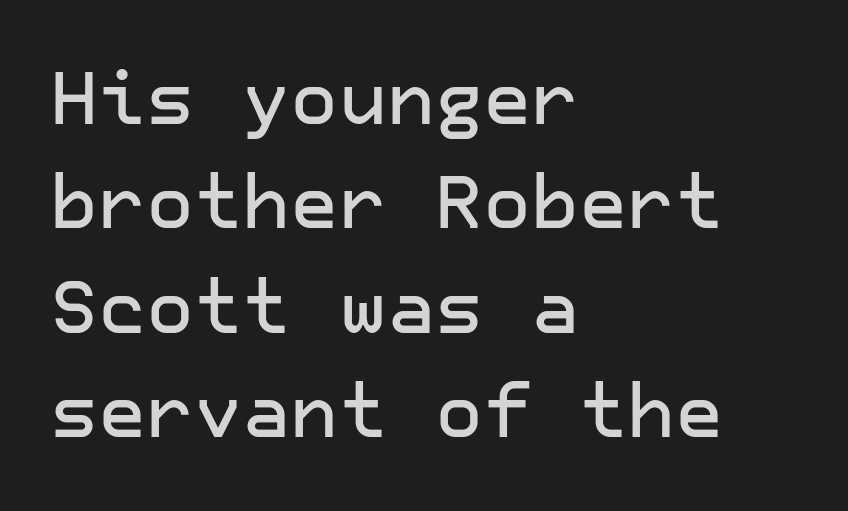
Q: Is the text italic (slanted)? A: No, it is upright.
Q: Is the typeface a serif or a sans-serif typeface? A: Sans-serif.
Q: Is the text underlined? A: No.
Q: How is the paragraph aligned? A: Left-aligned.
Q: Is the spacing between letters normal or unusually wide? A: Normal.
Q: Is the spacing between lines tight, normal or loose? A: Normal.
Q: Width (condensed, normal, or wide)? A: Normal.
Q: Stroke contrast? A: Low.
Q: x-height? A: Medium.
